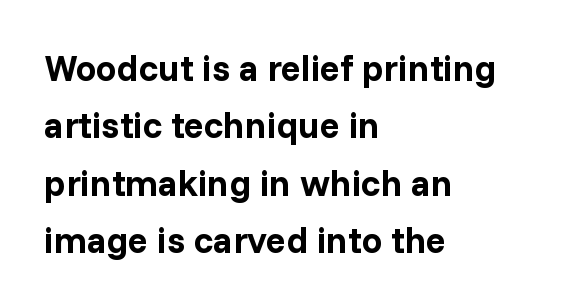
The image shows 37 px bold sans-serif type, upright; set left-aligned, normal line spacing (1.55x), normal letter spacing, not underlined; low stroke contrast and a medium x-height.
